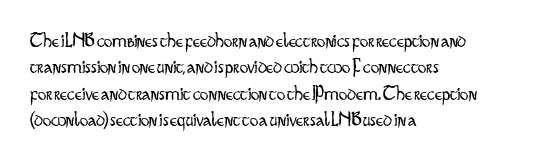
{"italic": "no", "bold": "no", "underline": "no", "align": "left", "line_spacing": "normal", "line_spacing_ratio": 1.26, "letter_spacing": "normal", "letter_spacing_em": 0.0, "glyph_px": 21}
